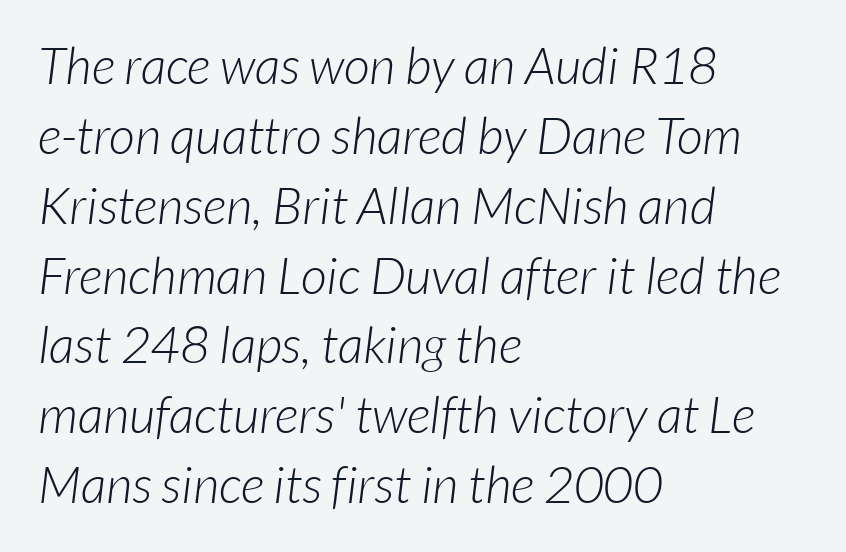
{"serif": "no", "bold": "no", "weight": "light", "width": "normal", "stroke_contrast": "low", "x_height": "medium", "monospaced": "no", "underline": "no", "align": "left", "line_spacing": "normal", "line_spacing_ratio": 1.37, "letter_spacing": "normal", "letter_spacing_em": 0.0, "glyph_px": 51}
